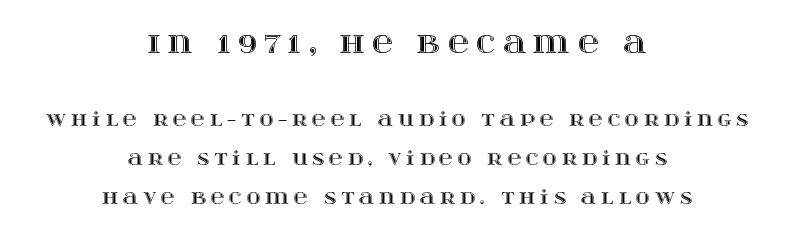
{"italic": "no", "width": "wide", "x_height": "large", "monospaced": "no", "underline": "no", "align": "center", "line_spacing": "loose", "line_spacing_ratio": 2.06, "letter_spacing": "wide", "letter_spacing_em": 0.26, "larger_block": "first", "size_ratio": 1.53, "glyph_px": 29}
